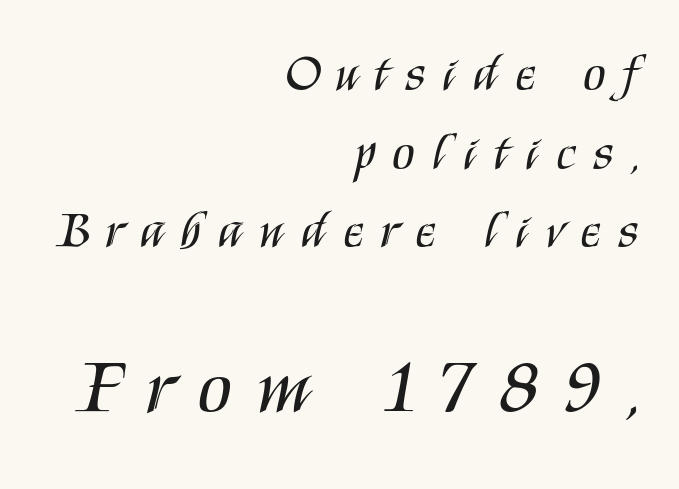
The image shows 77 px regular-weight, condensed sans-serif type; set right-aligned, normal line spacing (1.54x), unusually wide letter spacing (+0.35 em), not underlined; the second (bottom) block is 1.51x larger; medium stroke contrast and a large x-height.
